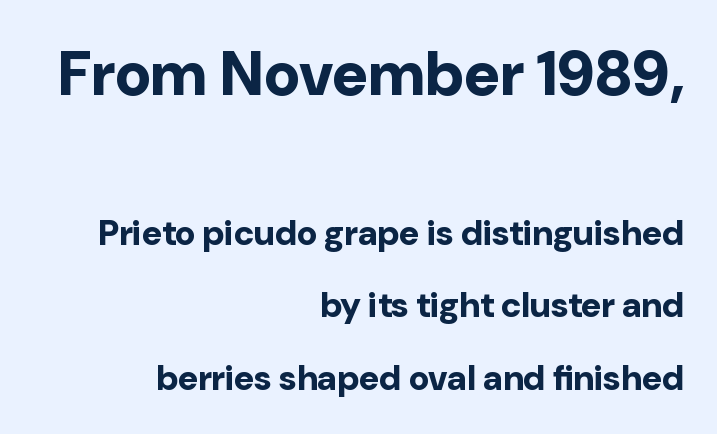
{"serif": "no", "italic": "no", "bold": "yes", "weight": "bold", "width": "normal", "stroke_contrast": "low", "x_height": "medium", "monospaced": "no", "underline": "no", "align": "right", "line_spacing": "loose", "line_spacing_ratio": 2.06, "letter_spacing": "normal", "letter_spacing_em": 0.0, "larger_block": "first", "size_ratio": 1.77, "glyph_px": 62}
